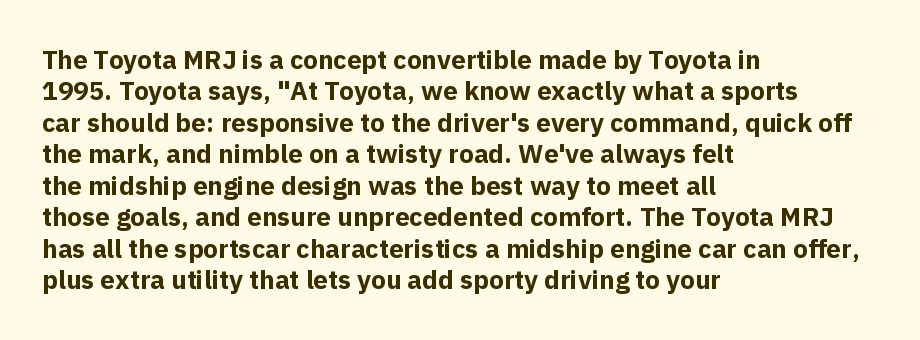
The image shows 26 px bold type, upright; set left-aligned, line spacing 1.21x, normal letter spacing, not underlined.
